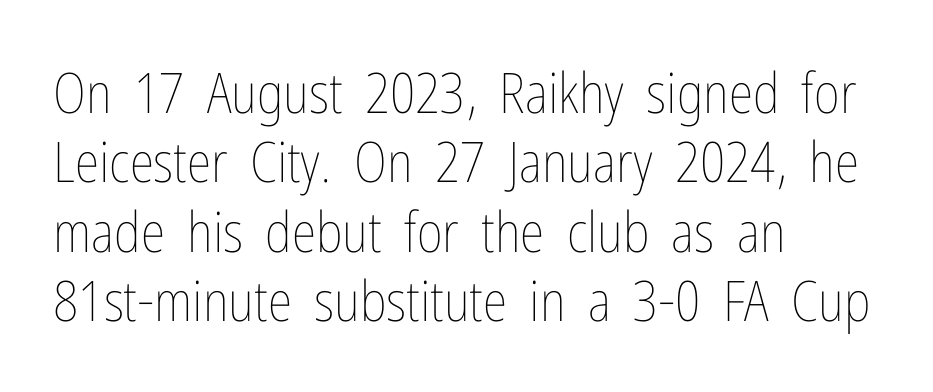
{"italic": "no", "bold": "no", "weight": "thin", "width": "condensed", "stroke_contrast": "low", "x_height": "medium", "monospaced": "no", "underline": "no", "align": "left", "line_spacing_ratio": 1.24, "letter_spacing": "normal", "letter_spacing_em": 0.0, "glyph_px": 56}
